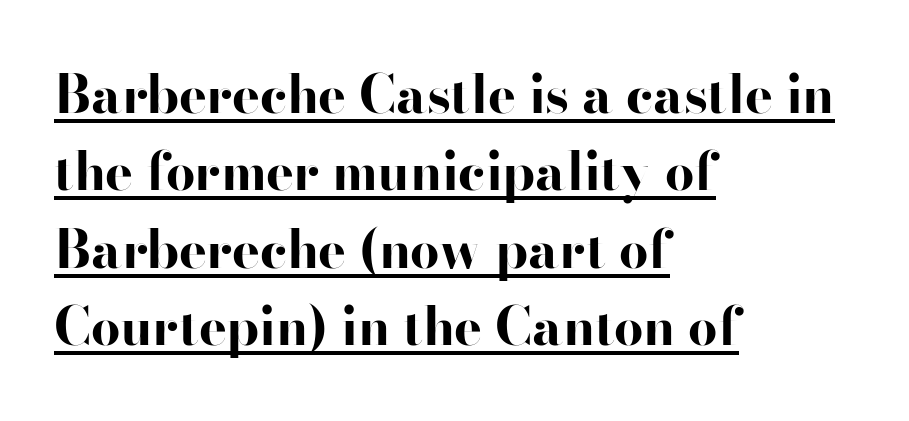
{"serif": "no", "italic": "no", "bold": "yes", "weight": "bold", "width": "wide", "stroke_contrast": "high", "x_height": "small", "monospaced": "no", "underline": "yes", "align": "left", "line_spacing": "normal", "line_spacing_ratio": 1.49, "letter_spacing": "normal", "letter_spacing_em": 0.0, "glyph_px": 52}
